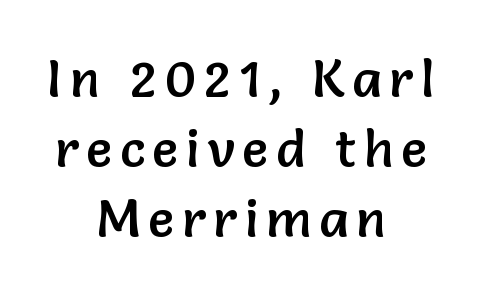
Ascenders rise straight up at ninety degrees. The passage shown is typed in a proportional face where columns would drift. Notice how the passage keeps no hard edge, just a central spine. The area under the type is left untouched. The rows are spaced the way most documents space them.
